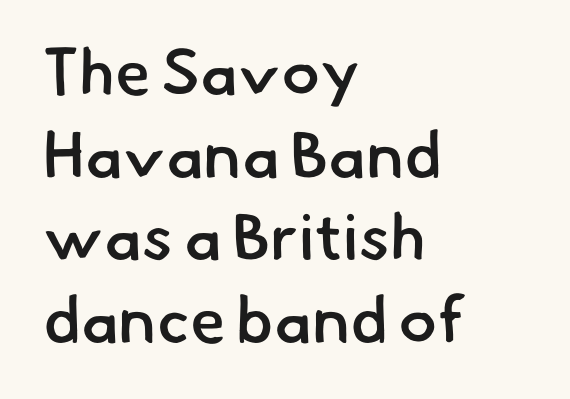
The ragged edge is on the right, which tells us the setting is flush left. Students, this is semibold: more ink than regular, less than bold. Is this a fixed-width face? No — the glyphs have proportional, varying widths. Has an underline been added? It has not. The passage shown has conventional tracking throughout.
